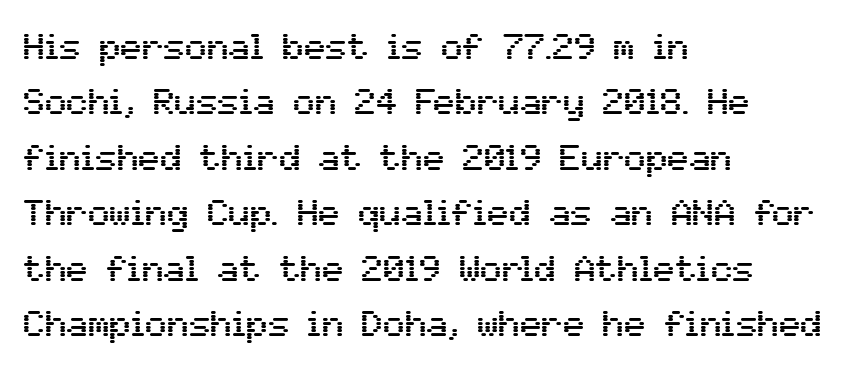
Q: Is the text italic (slanted)? A: No, it is upright.
Q: Is the typeface a serif or a sans-serif typeface? A: Sans-serif.
Q: Is the text underlined? A: No.
Q: How is the paragraph aligned? A: Left-aligned.
Q: Is the spacing between letters normal or unusually wide? A: Normal.
Q: Is the spacing between lines tight, normal or loose? A: Normal.
Q: Width (condensed, normal, or wide)? A: Normal.
Q: Stroke contrast? A: Medium.
Q: x-height? A: Medium.
Q: Monospaced? A: No.
